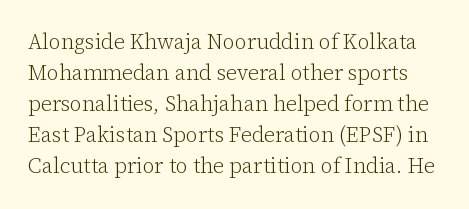
Q: Is the text bold? A: No.
Q: Is the text italic (slanted)? A: No, it is upright.
Q: Is the text underlined? A: No.
Q: Is the spacing between letters normal or unusually wide? A: Normal.
Q: Is the spacing between lines tight, normal or loose? A: Normal.
